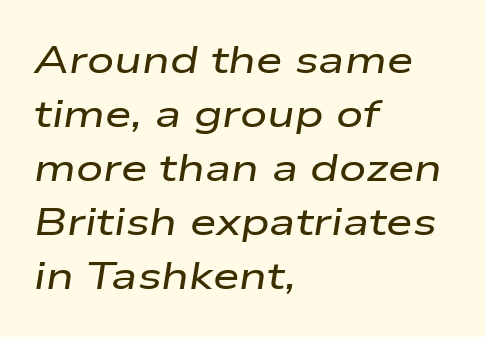
{"italic": "yes", "lean": "right", "slant_degrees": 9, "width": "wide", "stroke_contrast": "low", "x_height": "medium", "monospaced": "no", "underline": "no", "align": "left", "line_spacing": "normal", "line_spacing_ratio": 1.42, "letter_spacing": "normal", "letter_spacing_em": 0.0, "glyph_px": 38}
